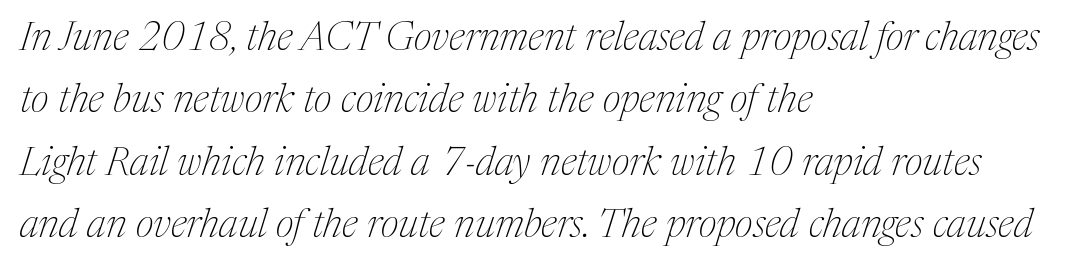
The image shows 40 px thin serif type, italic (leaning right); set left-aligned, normal line spacing (1.56x), normal letter spacing, not underlined; medium stroke contrast and a medium x-height.
